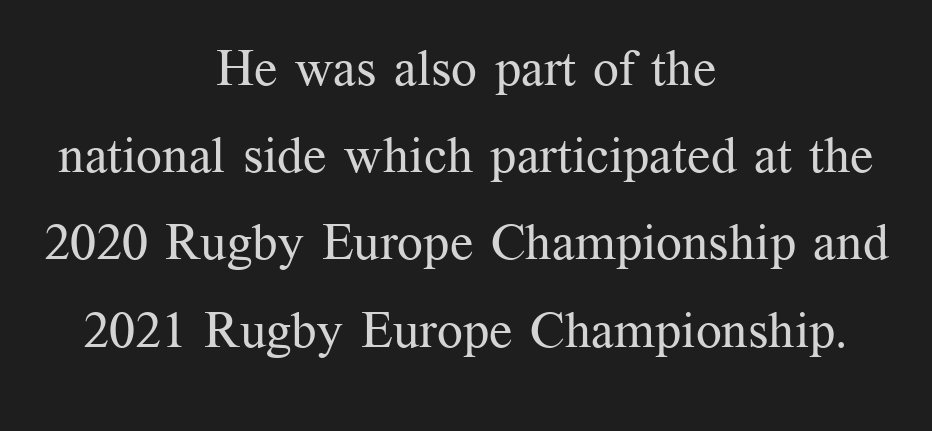
{"serif": "yes", "italic": "no", "bold": "no", "weight": "regular", "width": "normal", "stroke_contrast": "medium", "x_height": "medium", "monospaced": "no", "underline": "no", "align": "center", "line_spacing_ratio": 1.71, "letter_spacing": "normal", "letter_spacing_em": 0.0, "glyph_px": 51}
